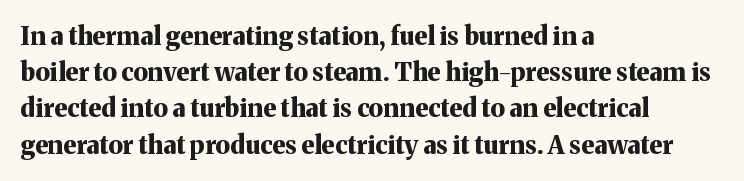
{"italic": "no", "bold": "yes", "underline": "no", "align": "left", "line_spacing": "normal", "line_spacing_ratio": 1.45, "letter_spacing": "normal", "letter_spacing_em": 0.0, "glyph_px": 25}
